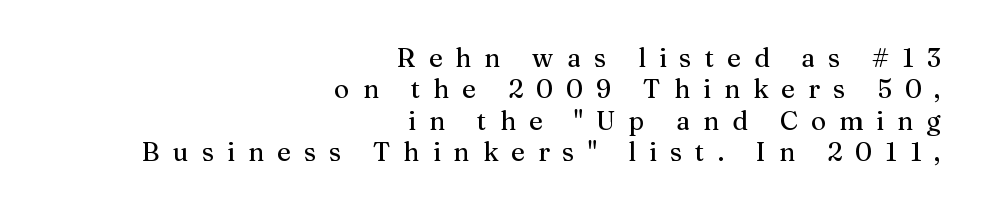
The image shows 26 px text type, upright; set right-aligned, line spacing 1.21x, unusually wide letter spacing (+0.5 em), not underlined.
